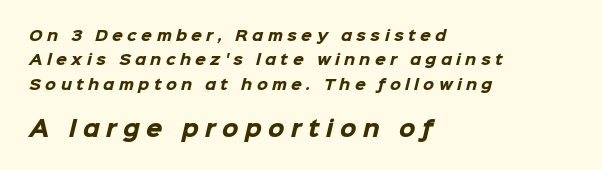
Q: Is the text bold? A: Yes.
Q: Is the text underlined? A: No.
Q: How is the paragraph aligned? A: Left-aligned.
Q: Is the spacing between letters normal or unusually wide? A: Unusually wide.
Q: Which block of text is set in a larger size, the first (top) or the second (bottom)? A: The second (bottom) one.
